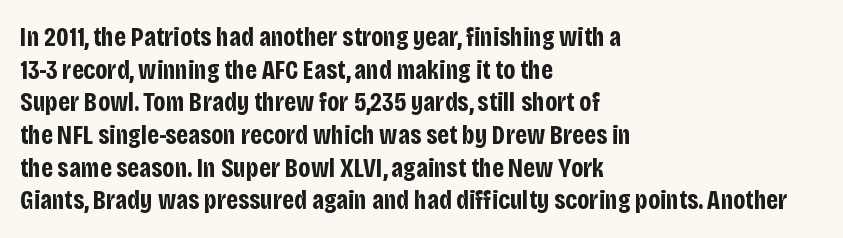
The image shows 27 px bold type, upright; set left-aligned, line spacing 1.21x, normal letter spacing, not underlined.
